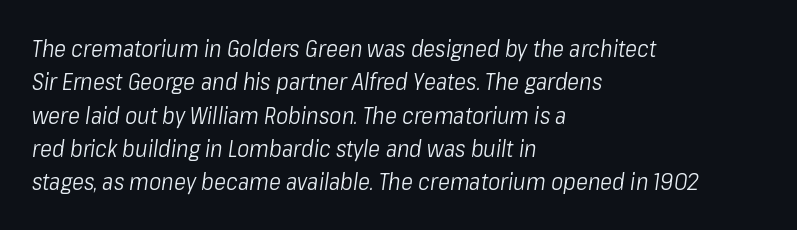
Q: Is the text bold? A: No.
Q: Is the text italic (slanted)? A: Yes, it leans right by about 8 degrees.
Q: Is the text underlined? A: No.
Q: How is the paragraph aligned? A: Left-aligned.
Q: Is the spacing between letters normal or unusually wide? A: Normal.
Q: Is the spacing between lines tight, normal or loose? A: Normal.
